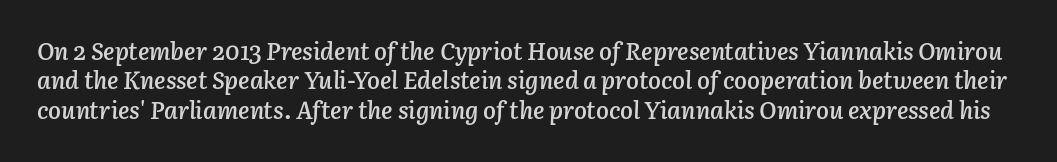
I'd describe the lettering as semibold — firm but not a full bold. A bare baseline throughout the passage. There is no visible air inserted between adjacent glyphs. An italicized treatment has been applied to the whole sample.
